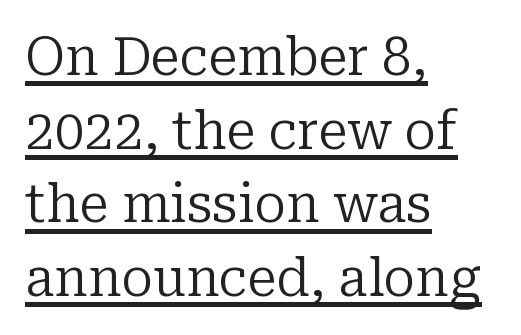
Q: Is the text bold? A: No.
Q: Is the text italic (slanted)? A: No, it is upright.
Q: Is the typeface a serif or a sans-serif typeface? A: Serif.
Q: Is the text underlined? A: Yes.
Q: How is the paragraph aligned? A: Left-aligned.
Q: Is the spacing between letters normal or unusually wide? A: Normal.
Q: Is the spacing between lines tight, normal or loose? A: Normal.
Q: Width (condensed, normal, or wide)? A: Normal.
Q: Stroke contrast? A: Low.
Q: x-height? A: Medium.
Q: Monospaced? A: No.
